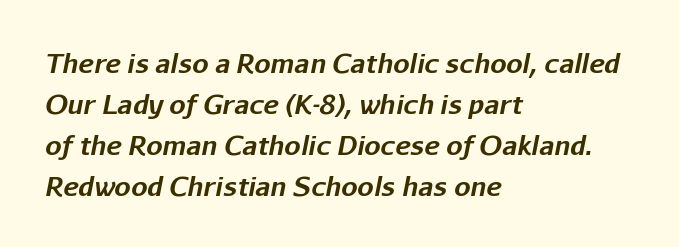
The image shows 26 px bold type, italic (leaning right); set left-aligned, normal line spacing (1.58x), normal letter spacing, not underlined.
